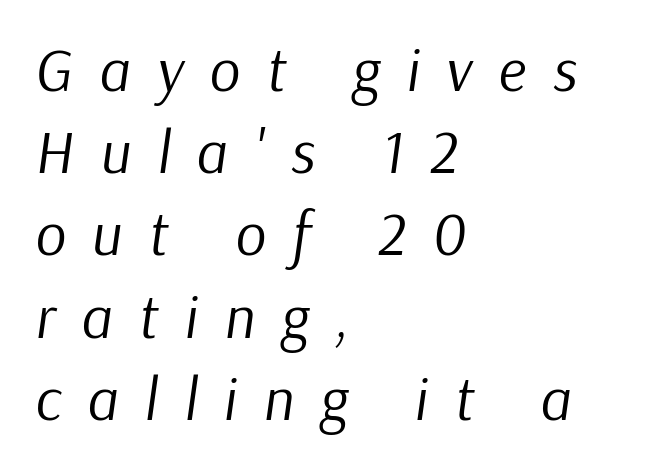
{"italic": "yes", "lean": "right", "slant_degrees": 9, "bold": "no", "weight": "regular", "width": "normal", "stroke_contrast": "low", "x_height": "medium", "monospaced": "no", "underline": "no", "align": "left", "line_spacing": "normal", "line_spacing_ratio": 1.37, "letter_spacing": "wide", "letter_spacing_em": 0.44, "glyph_px": 60}
